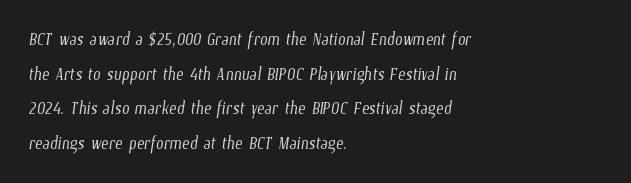
Stroke mass is kept to a normal reading level or below. Whoever set this chose a conventional vertical rhythm. A bare baseline throughout the passage. Short and long lines alike share a common starting point at left.
